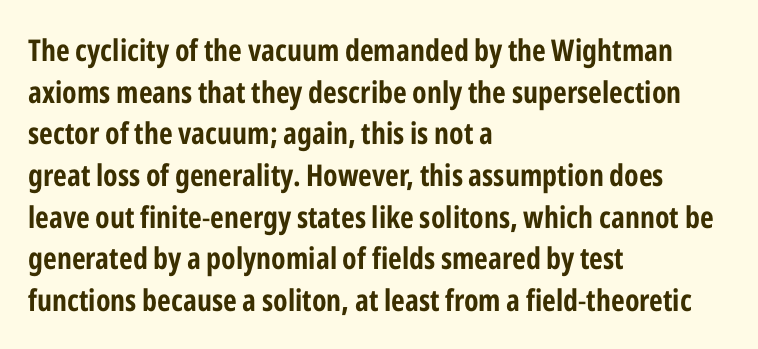
{"serif": "no", "italic": "no", "width": "condensed", "stroke_contrast": "low", "x_height": "medium", "monospaced": "no", "underline": "no", "align": "left", "line_spacing": "normal", "line_spacing_ratio": 1.39, "letter_spacing": "normal", "letter_spacing_em": 0.0, "glyph_px": 30}
